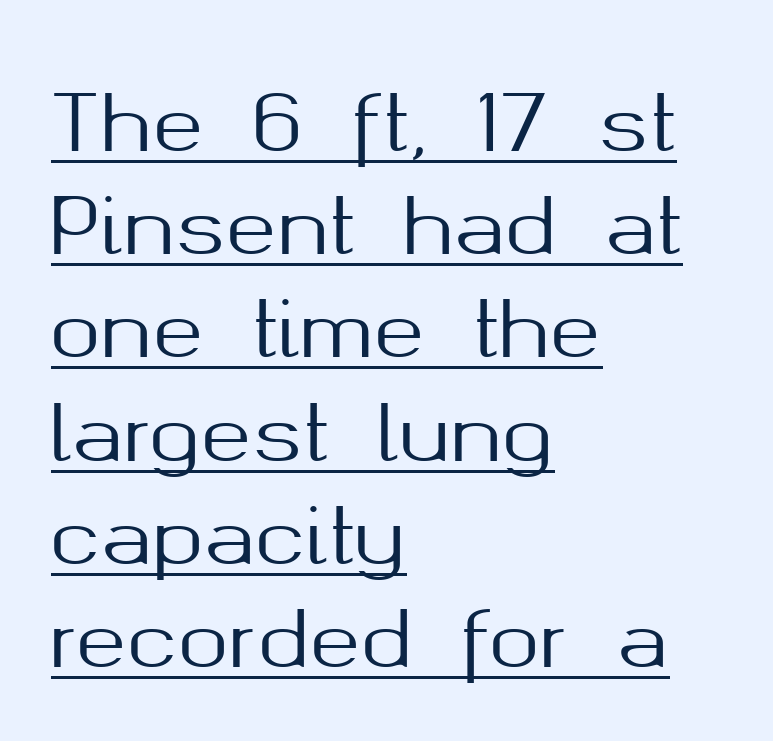
The letters sit at their default tracking, neither squeezed nor spread. This sample keeps an unexceptional amount of space between lines. Nothing sits at the stroke ends, so this counts as sans-serif. The typesetter has applied underlining to the passage shown.
